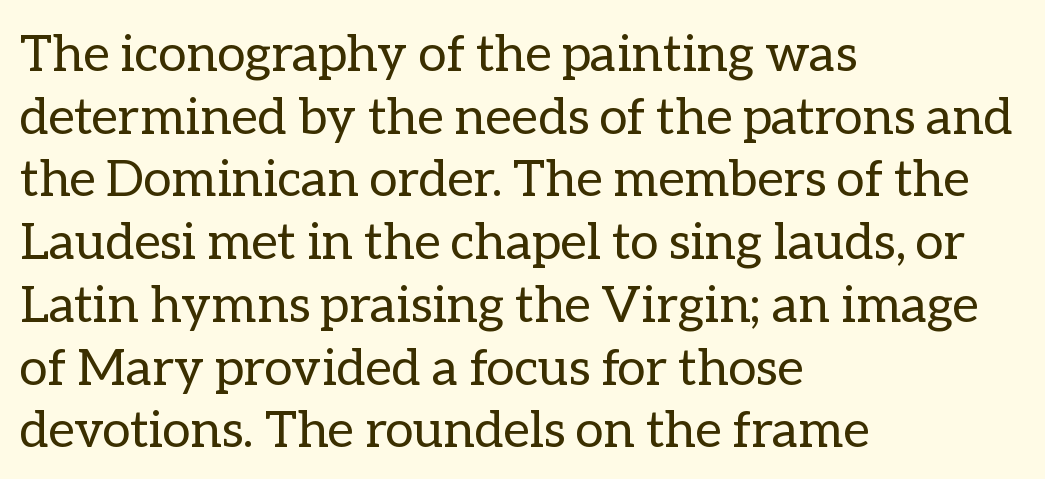
The image shows 51 px regular-weight type, upright; set left-aligned, line spacing 1.23x, normal letter spacing, not underlined; low stroke contrast and a medium x-height.
